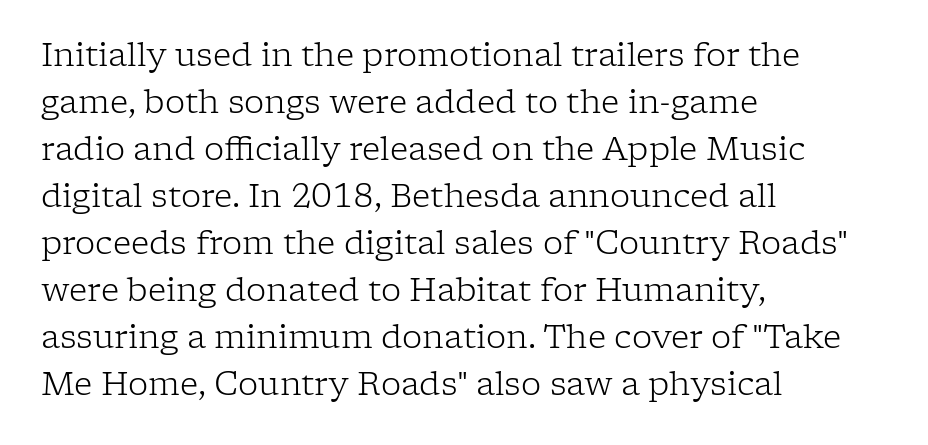
The weight would be labelled regular, book, light, or lighter still. The font's upright variant was chosen for this text. The designer left line spacing at the default. Varying glyph widths throughout — classic text-font behaviour. You could call the tracking neutral — neither tight nor loose. A clean baseline with only descenders dipping below it.
